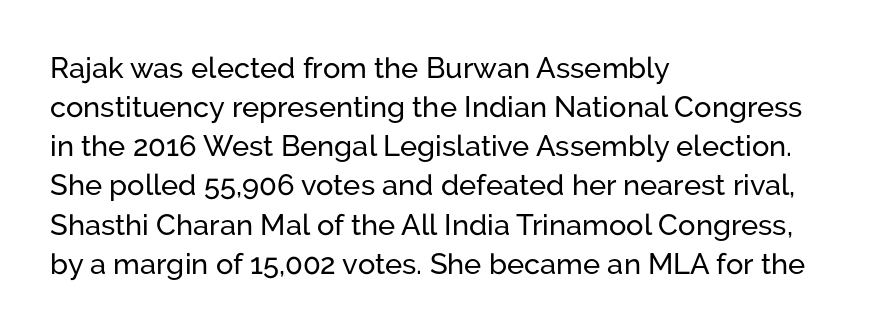
The image shows 29 px sans-serif type, upright; set left-aligned, normal line spacing (1.35x), normal letter spacing, not underlined; low stroke contrast and a medium x-height.
